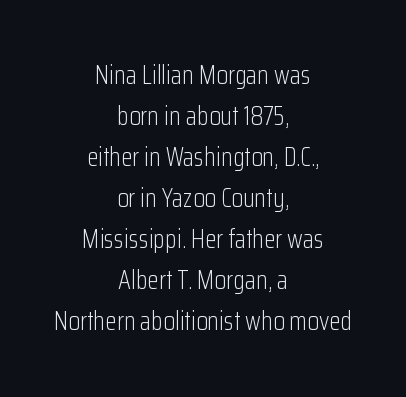
No italicization has been applied; the sample stays upright. Horizontally, the lines are justified to the midpoint only. The cut favours lightness, reaching ordinary text weight at its darkest. Unmarked baselines from the first word to the last.
